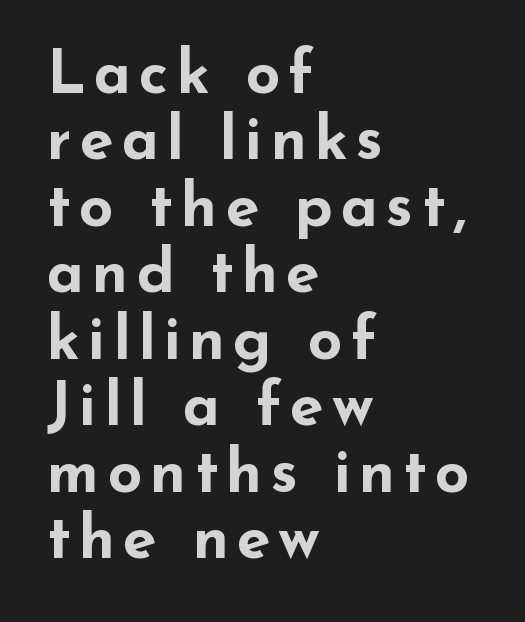
The image shows 61 px bold, wide sans-serif type, upright; set left-aligned, tight line spacing (1.09x), not underlined; low stroke contrast and a small x-height.
